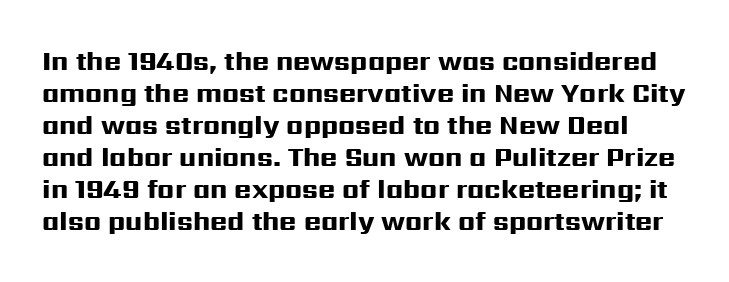
{"italic": "no", "bold": "yes", "underline": "no", "line_spacing_ratio": 1.23, "letter_spacing": "normal", "letter_spacing_em": 0.0, "glyph_px": 26}
